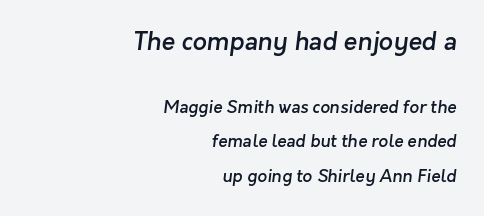
The image shows 25 px text type; set right-aligned, loose line spacing (2.01x), normal letter spacing, not underlined; the first (top) block is 1.47x larger.
